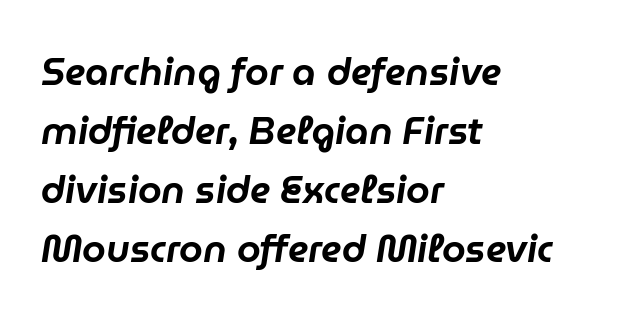
The image shows 38 px text type, italic (leaning right); set left-aligned, normal line spacing (1.55x), normal letter spacing, not underlined; low stroke contrast and a medium x-height.
